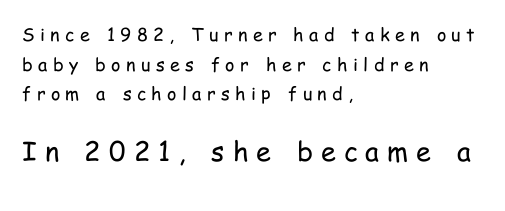
{"italic": "no", "bold": "no", "underline": "no", "align": "left", "line_spacing": "normal", "line_spacing_ratio": 1.65, "letter_spacing": "wide", "letter_spacing_em": 0.3, "larger_block": "second", "size_ratio": 1.5, "glyph_px": 27}
